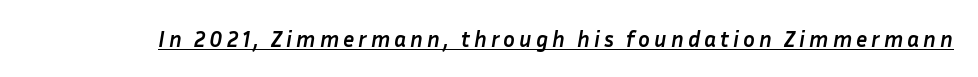
{"italic": "yes", "lean": "right", "slant_degrees": 10, "bold": "yes", "underline": "yes", "glyph_px": 22}
